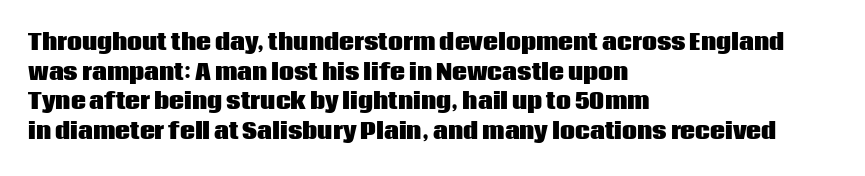
{"italic": "no", "bold": "yes", "underline": "no", "align": "left", "line_spacing": "normal", "line_spacing_ratio": 1.41, "letter_spacing": "normal", "letter_spacing_em": 0.0, "glyph_px": 21}
